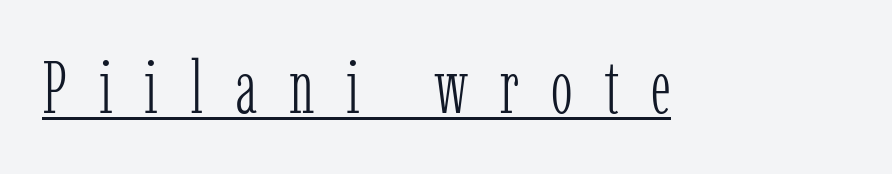
{"serif": "yes", "italic": "no", "bold": "no", "weight": "light", "width": "condensed", "stroke_contrast": "low", "x_height": "medium", "monospaced": "no", "underline": "yes", "letter_spacing": "wide", "letter_spacing_em": 0.43, "glyph_px": 74}
